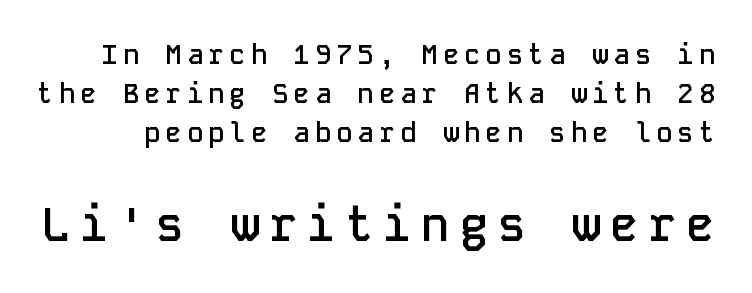
Horizontal bands of white between lines are of average thickness. The space directly below the letters is spotless. In this sample the second text group is rendered at the bigger scale. Emphasis by weight is partial: semibold. This sample uses a sans-serif face.
